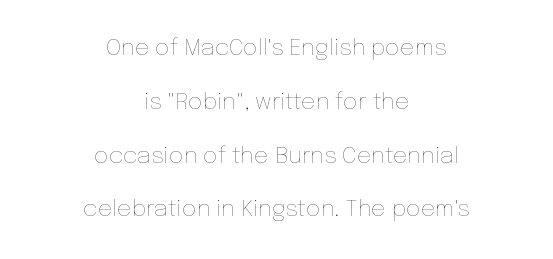
Caption: standard tracking, unaltered. Leading: increased. In CSS terms this would be text-align: center. Check under the words: just untouched page. A roman cut, with each character standing at attention. Unbolded letterforms with no extra heft.
